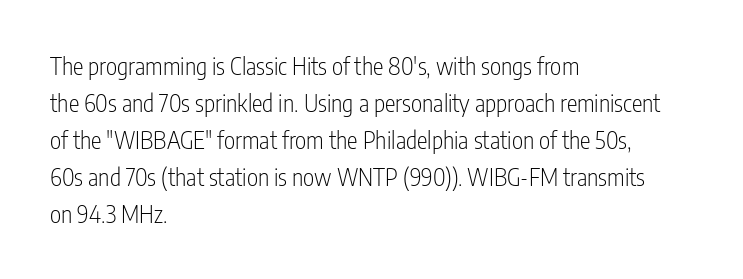
{"italic": "no", "bold": "no", "underline": "no", "align": "left", "line_spacing": "normal", "line_spacing_ratio": 1.54, "letter_spacing": "normal", "letter_spacing_em": 0.0, "glyph_px": 24}
